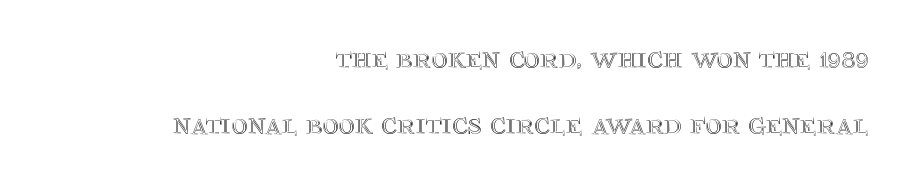
{"italic": "no", "width": "normal", "x_height": "large", "monospaced": "no", "underline": "no", "align": "right", "line_spacing": "loose", "line_spacing_ratio": 2.12, "letter_spacing": "normal", "letter_spacing_em": 0.0, "glyph_px": 31}
